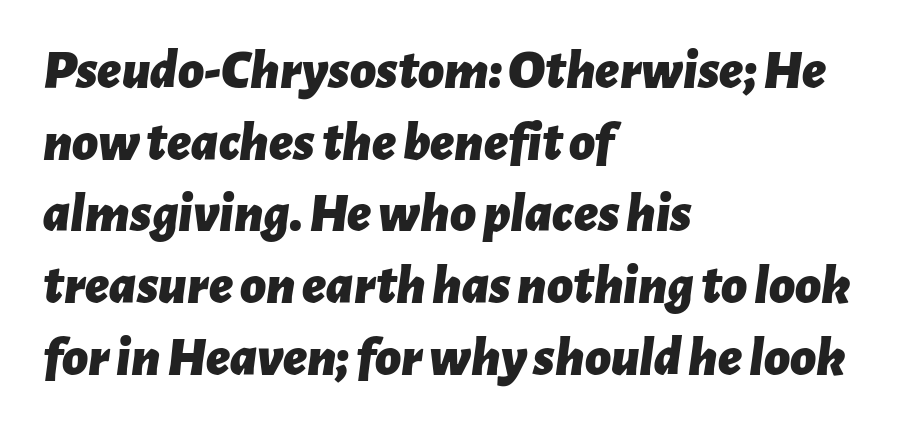
The image shows 56 px bold type, italic (leaning right); set left-aligned, normal line spacing (1.28x), normal letter spacing, not underlined; low stroke contrast and a medium x-height.
